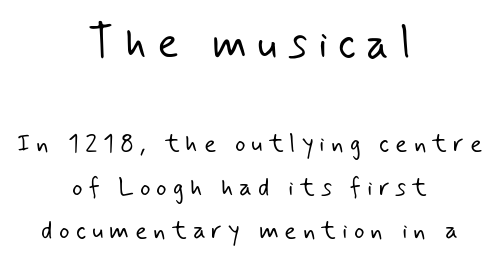
Q: Is the text bold? A: No.
Q: Is the typeface a serif or a sans-serif typeface? A: Sans-serif.
Q: Is the text underlined? A: No.
Q: How is the paragraph aligned? A: Centered.
Q: Is the spacing between letters normal or unusually wide? A: Unusually wide.
Q: Which block of text is set in a larger size, the first (top) or the second (bottom)? A: The first (top) one.
Q: Width (condensed, normal, or wide)? A: Normal.
Q: Stroke contrast? A: Low.
Q: x-height? A: Small.
Q: Monospaced? A: No.
